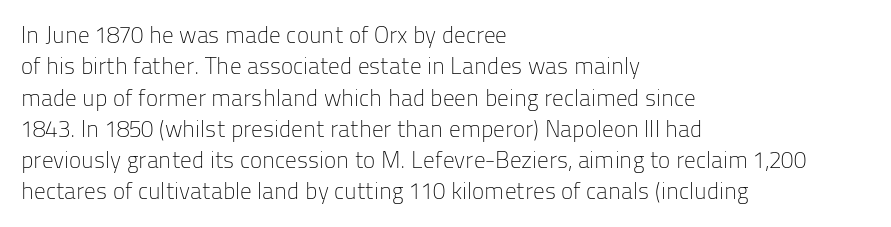
Q: Is the text bold? A: No.
Q: Is the text italic (slanted)? A: No, it is upright.
Q: Is the text underlined? A: No.
Q: How is the paragraph aligned? A: Left-aligned.
Q: Is the spacing between letters normal or unusually wide? A: Normal.
Q: Is the spacing between lines tight, normal or loose? A: Normal.
